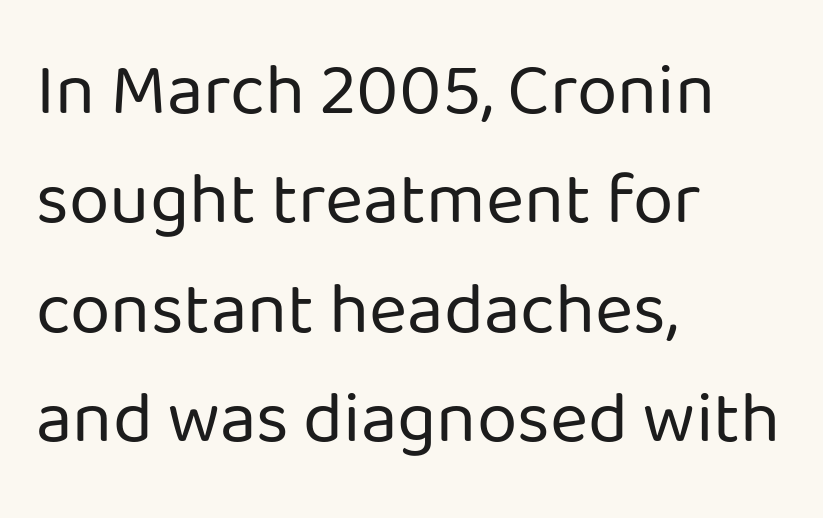
Q: Is the text bold? A: No.
Q: Is the text italic (slanted)? A: No, it is upright.
Q: Is the typeface a serif or a sans-serif typeface? A: Sans-serif.
Q: Is the text underlined? A: No.
Q: How is the paragraph aligned? A: Left-aligned.
Q: Is the spacing between letters normal or unusually wide? A: Normal.
Q: Is the spacing between lines tight, normal or loose? A: Normal.
Q: Width (condensed, normal, or wide)? A: Normal.
Q: Stroke contrast? A: Low.
Q: x-height? A: Medium.
Q: Monospaced? A: No.
